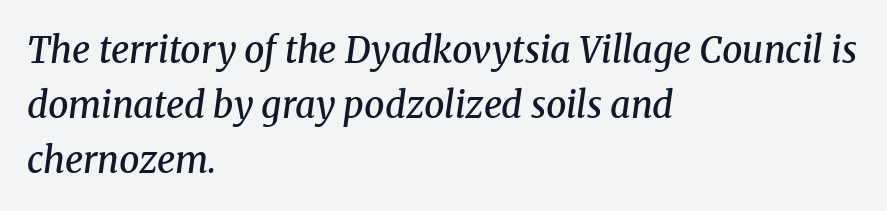
{"serif": "yes", "italic": "yes", "lean": "right", "slant_degrees": 8, "bold": "semi", "weight": "semibold", "width": "normal", "stroke_contrast": "medium", "x_height": "medium", "monospaced": "no", "underline": "no", "align": "left", "line_spacing": "normal", "line_spacing_ratio": 1.53, "letter_spacing": "normal", "letter_spacing_em": 0.0, "glyph_px": 36}
